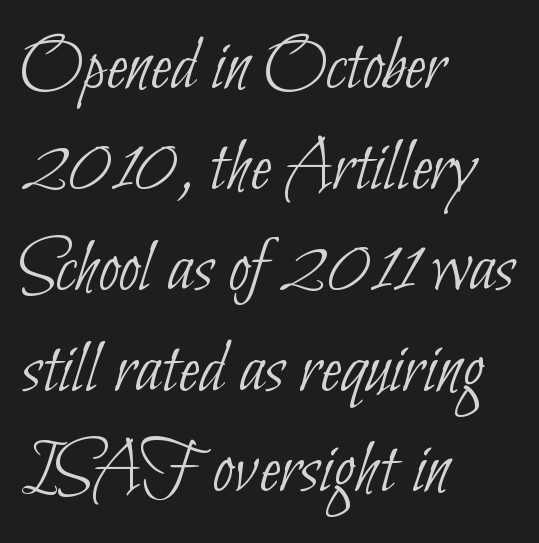
The image shows 77 px thin, condensed sans-serif type; set left-aligned, normal line spacing (1.31x), normal letter spacing, not underlined; low stroke contrast and a small x-height.
